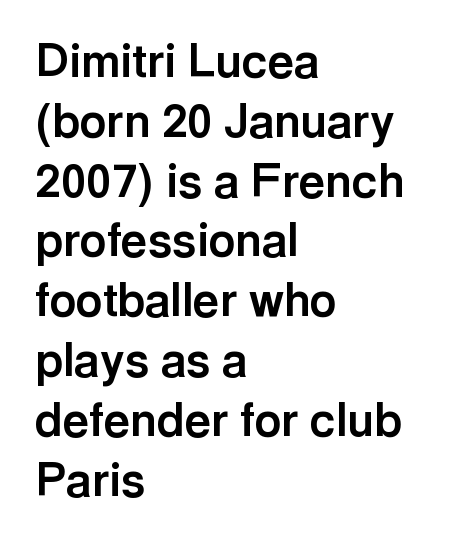
{"serif": "no", "italic": "no", "bold": "yes", "weight": "bold", "width": "normal", "x_height": "medium", "monospaced": "no", "underline": "no", "align": "left", "line_spacing": "normal", "line_spacing_ratio": 1.3, "letter_spacing": "normal", "letter_spacing_em": 0.0, "glyph_px": 46}
